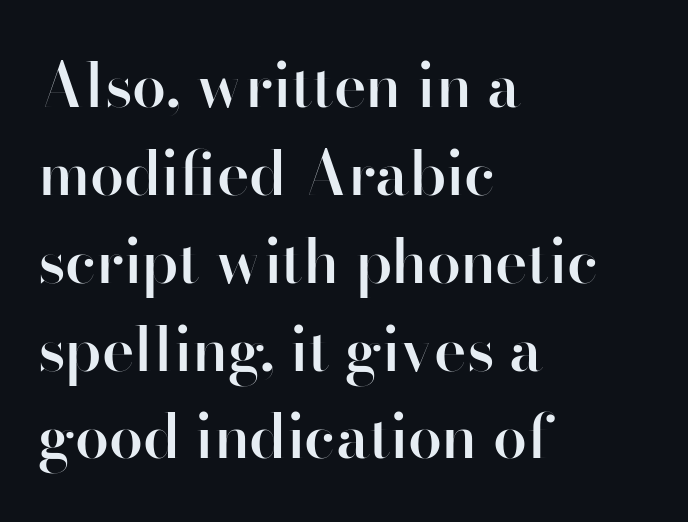
{"serif": "no", "italic": "no", "bold": "semi", "weight": "semibold", "width": "normal", "stroke_contrast": "high", "x_height": "small", "monospaced": "no", "underline": "no", "align": "left", "line_spacing": "normal", "line_spacing_ratio": 1.44, "letter_spacing": "normal", "letter_spacing_em": 0.0, "glyph_px": 61}
